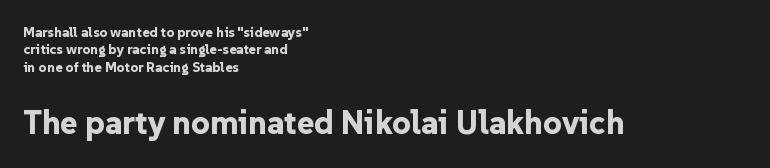
Q: Is the text bold? A: Yes.
Q: Is the text italic (slanted)? A: No, it is upright.
Q: Is the typeface a serif or a sans-serif typeface? A: Sans-serif.
Q: Is the text underlined? A: No.
Q: How is the paragraph aligned? A: Left-aligned.
Q: Is the spacing between letters normal or unusually wide? A: Normal.
Q: Which block of text is set in a larger size, the first (top) or the second (bottom)? A: The second (bottom) one.
Q: Width (condensed, normal, or wide)? A: Normal.
Q: Stroke contrast? A: Low.
Q: x-height? A: Medium.
Q: Monospaced? A: No.
